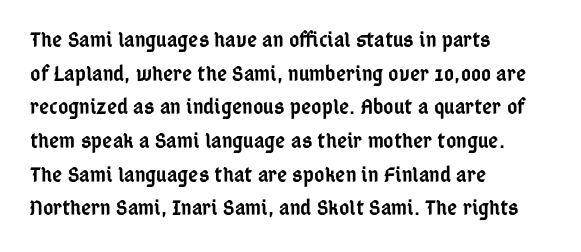
{"italic": "no", "bold": "semi", "underline": "no", "align": "left", "line_spacing": "normal", "line_spacing_ratio": 1.53, "letter_spacing": "normal", "letter_spacing_em": 0.0, "glyph_px": 22}
